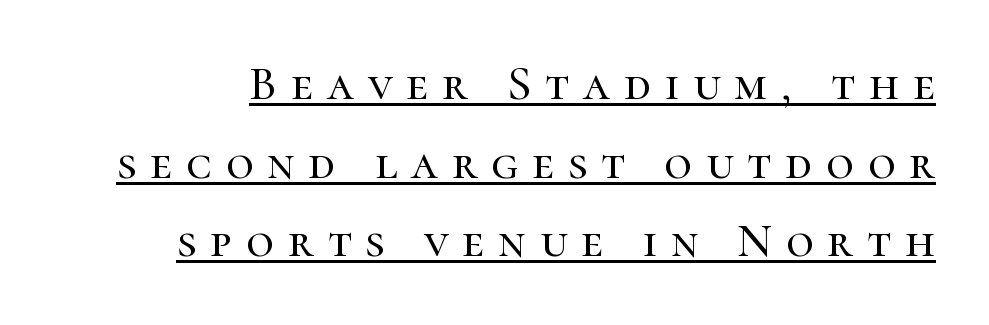
Think of a printed novel: that variable character pitch is what you see here. Display-style spreading of the glyphs; the letterfit is very open. Characters remain perfectly vertical along every line. The designer went with a serif here, giving each stem small feet. A continuous stroke trails under the words, as in a hyperlink.
